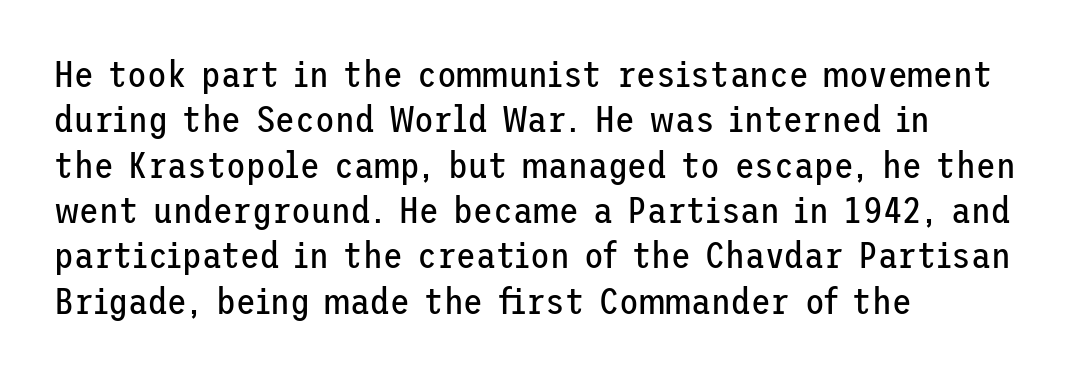
{"serif": "no", "italic": "no", "bold": "no", "weight": "regular", "width": "normal", "stroke_contrast": "low", "x_height": "medium", "underline": "no", "align": "left", "line_spacing": "normal", "line_spacing_ratio": 1.26, "letter_spacing": "normal", "letter_spacing_em": 0.0, "glyph_px": 36}
